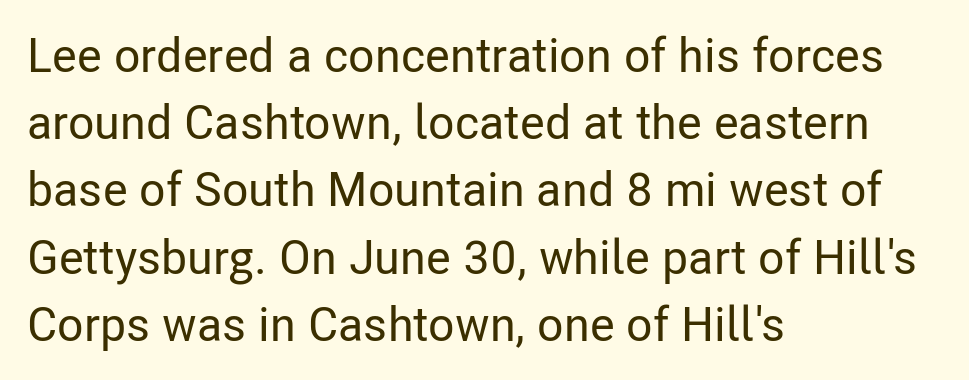
{"serif": "no", "italic": "no", "width": "condensed", "stroke_contrast": "low", "x_height": "medium", "monospaced": "no", "underline": "no", "align": "left", "line_spacing": "normal", "line_spacing_ratio": 1.4, "letter_spacing": "normal", "letter_spacing_em": 0.0, "glyph_px": 48}
